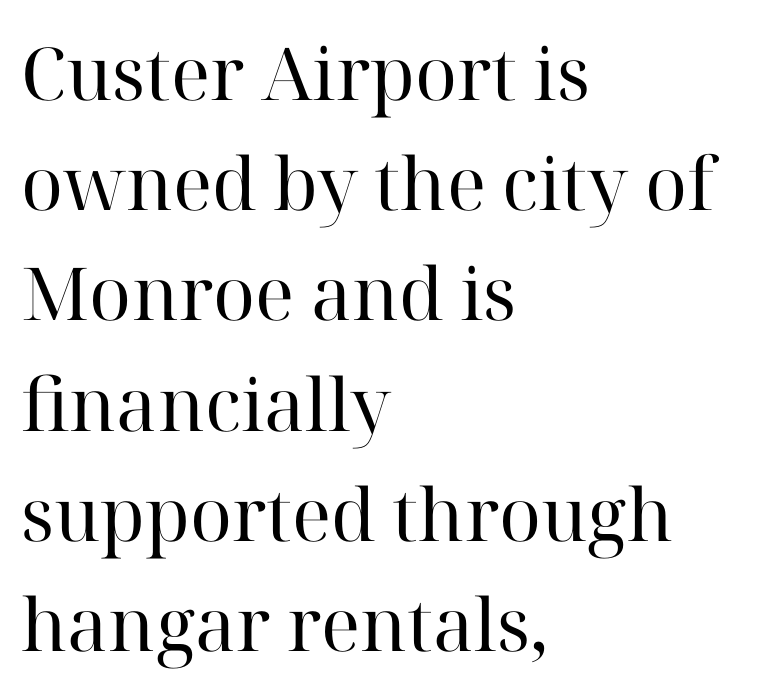
The image shows 73 px regular-weight serif type, upright; set left-aligned, normal line spacing (1.51x), normal letter spacing, not underlined; high stroke contrast and a medium x-height.
